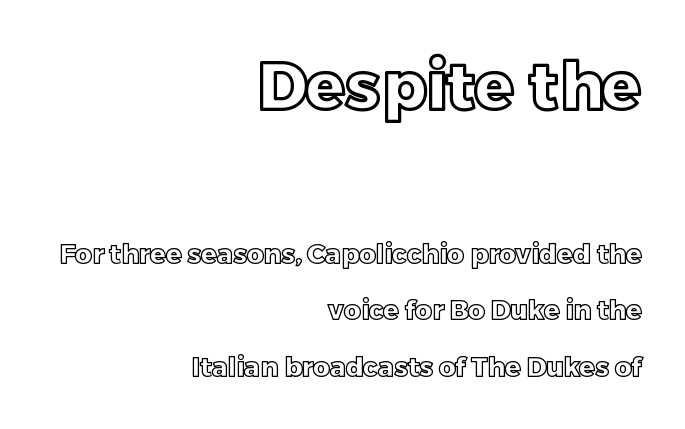
A roman cut, with each character standing at attention. Spacing verdict: proportional, widths tailored to each character. The block sitting higher on the canvas is the one with enlarged characters. Students, note that the glyphs here touch the page at normal intervals. Is there much room between lines? Yes — plenty of vertical air separates them. Type without underlining.
